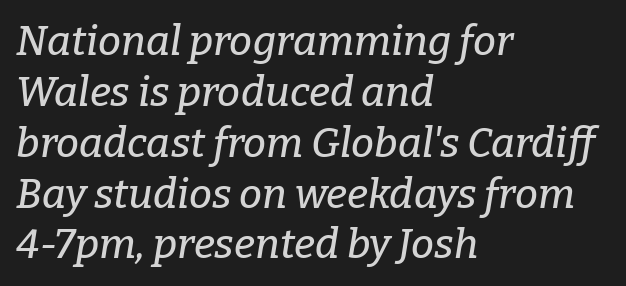
The image shows 41 px serif type, italic (leaning right); set left-aligned, line spacing 1.24x, normal letter spacing, not underlined; low stroke contrast and a medium x-height.
